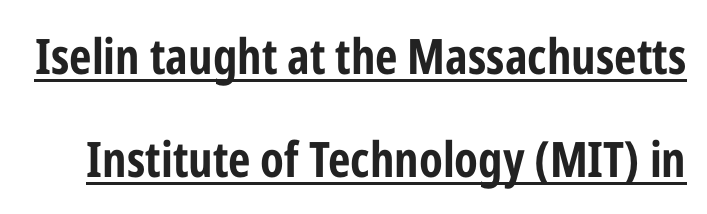
{"serif": "no", "italic": "no", "bold": "yes", "weight": "bold", "width": "condensed", "stroke_contrast": "low", "x_height": "medium", "monospaced": "no", "underline": "yes", "line_spacing": "loose", "line_spacing_ratio": 2.11, "letter_spacing": "normal", "letter_spacing_em": 0.0, "glyph_px": 49}
